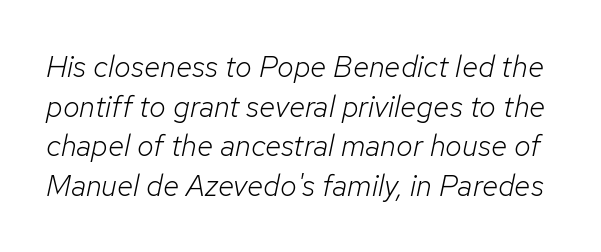
The image shows 30 px light type, italic (leaning right); set normal line spacing (1.32x), normal letter spacing, not underlined; low stroke contrast and a medium x-height.
